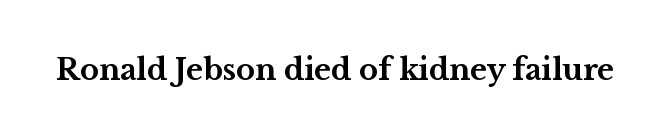
The image shows 29 px bold, wide serif type, upright; set normal letter spacing, not underlined; medium stroke contrast and a medium x-height.
